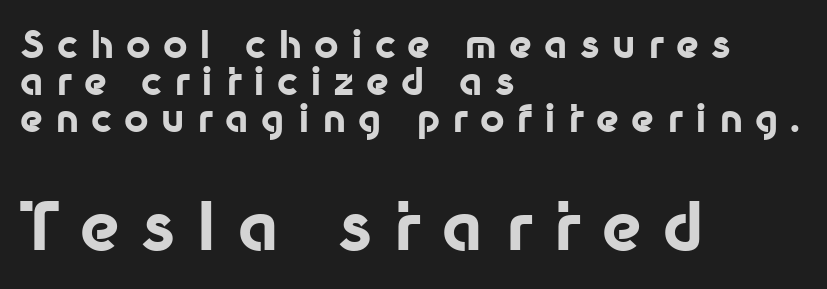
{"serif": "no", "italic": "no", "bold": "yes", "weight": "bold", "width": "normal", "stroke_contrast": "low", "x_height": "medium", "monospaced": "no", "underline": "no", "align": "left", "line_spacing": "tight", "line_spacing_ratio": 0.98, "letter_spacing": "wide", "letter_spacing_em": 0.32, "larger_block": "second", "size_ratio": 1.74, "glyph_px": 66}
